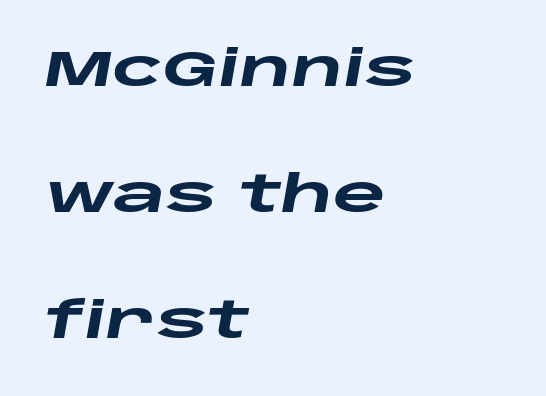
{"italic": "yes", "lean": "right", "slant_degrees": 10, "bold": "yes", "weight": "heavy", "width": "wide", "stroke_contrast": "low", "x_height": "large", "monospaced": "no", "underline": "no", "align": "left", "line_spacing": "loose", "line_spacing_ratio": 2.47, "letter_spacing": "normal", "letter_spacing_em": 0.0, "glyph_px": 51}
